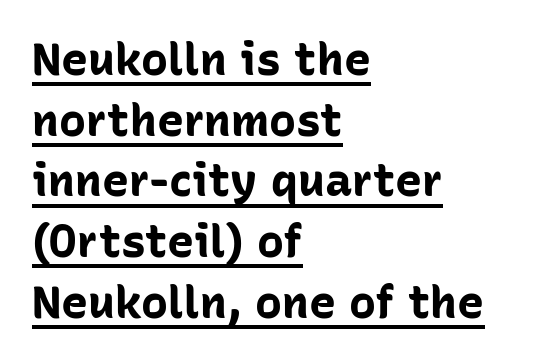
Look at the bottom of the vertical strokes: they stop flat, with no serifs. Every letter is thick-stroked: bold, no question. The type is set solid horizontally, with unmodified tracking. These lines stack with their left ends in a neat column.
